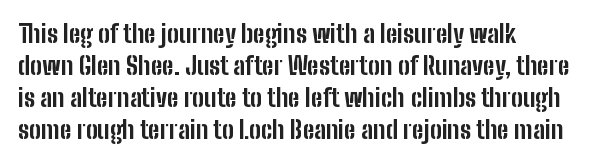
{"italic": "no", "bold": "yes", "underline": "no", "line_spacing": "normal", "line_spacing_ratio": 1.28, "letter_spacing": "normal", "letter_spacing_em": 0.0, "glyph_px": 25}
